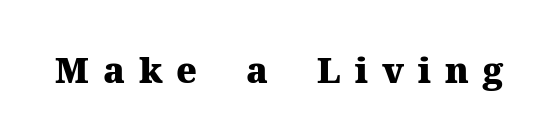
{"serif": "yes", "italic": "no", "bold": "yes", "weight": "heavy", "width": "normal", "stroke_contrast": "medium", "x_height": "medium", "monospaced": "no", "underline": "no", "letter_spacing": "wide", "letter_spacing_em": 0.4, "glyph_px": 35}
